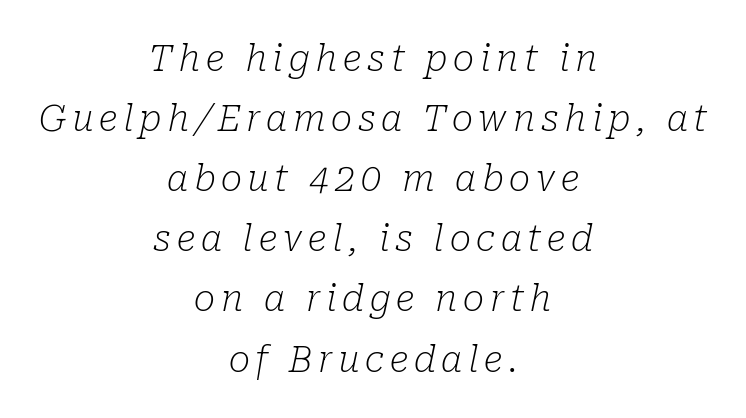
Q: Is the text bold? A: No.
Q: Is the text italic (slanted)? A: Yes, it leans right by about 10 degrees.
Q: Is the typeface a serif or a sans-serif typeface? A: Serif.
Q: Is the text underlined? A: No.
Q: How is the paragraph aligned? A: Centered.
Q: Is the spacing between lines tight, normal or loose? A: Normal.
Q: Width (condensed, normal, or wide)? A: Normal.
Q: Stroke contrast? A: Low.
Q: x-height? A: Medium.
Q: Monospaced? A: No.
